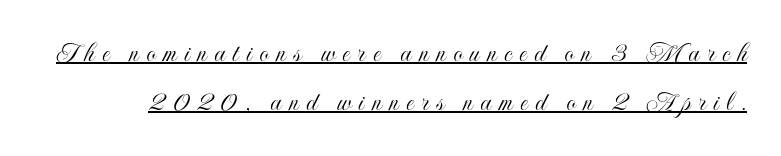
Short note: letters widely spaced. This is underlined copy, the kind a proofreader might mark for attention. Is this a fixed-width face? No — the glyphs have proportional, varying widths.
